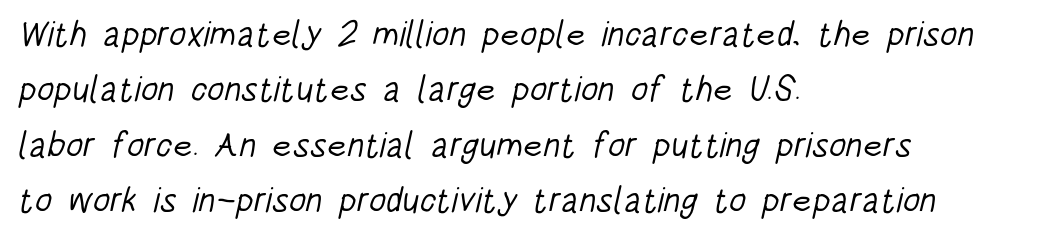
The image shows 35 px light, condensed sans-serif type; set left-aligned, normal line spacing (1.58x), normal letter spacing, not underlined; low stroke contrast and a large x-height.
